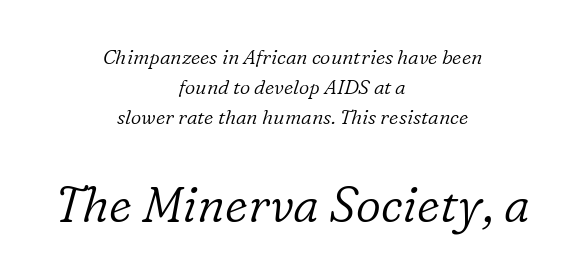
This sample is center-justified, so both line endings float freely. Letter spacing: default. Block two is the big one; block one sits smaller above it. Notice how the stems are inclined rather than vertical — that's the hallmark of italics.
